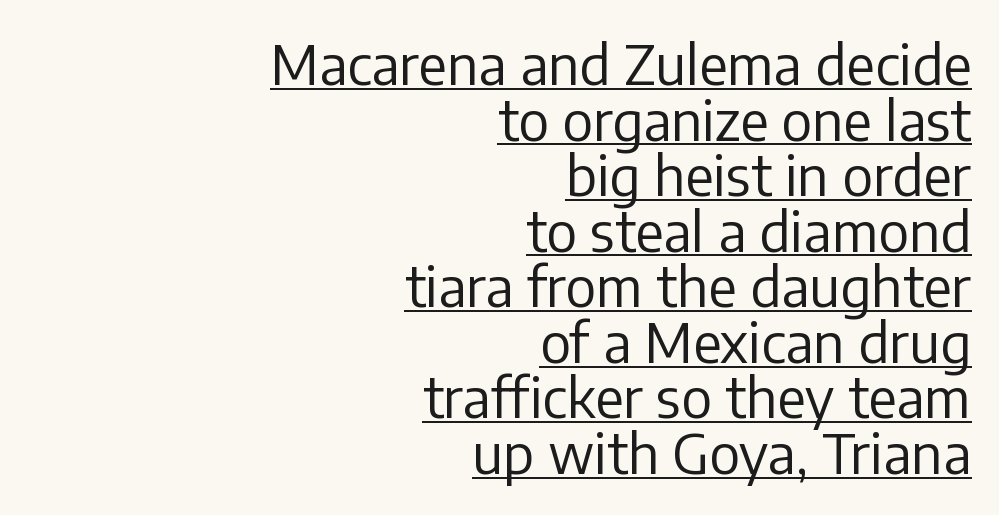
Heft: none added — not bold. Does the lettering tilt? It doesn't — this is upright. In CSS terms this would be text-align: right. The typesetter has applied underlining to the passage shown. Regarding serifs, this sample does without them.
